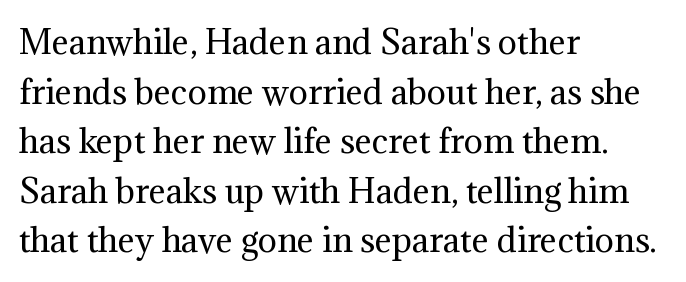
The image shows 32 px regular-weight serif type, upright; set left-aligned, normal line spacing (1.55x), normal letter spacing, not underlined; medium stroke contrast and a medium x-height.
